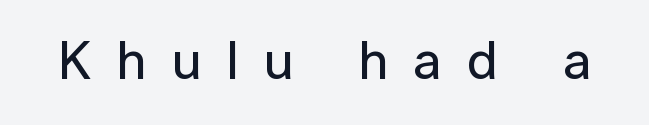
The image shows 54 px sans-serif type, upright; set unusually wide letter spacing (+0.48 em), not underlined; low stroke contrast and a medium x-height.
